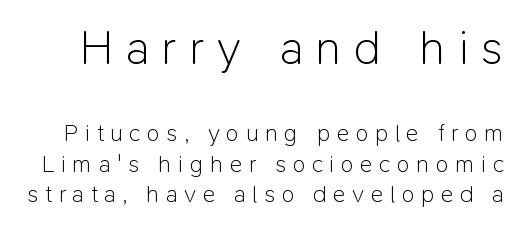
Do the characters align in a grid? No, the font is proportional. Has an underline been added? It has not. Tracking here is generous; glyphs stand well apart from one another. A roman cut, with each character standing at attention. This sample keeps an unexceptional amount of space between lines. Stroke mass is kept to a normal reading level or below.
